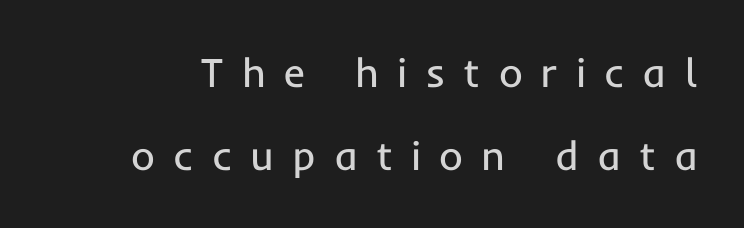
Q: Is the text bold? A: No.
Q: Is the text italic (slanted)? A: No, it is upright.
Q: Is the typeface a serif or a sans-serif typeface? A: Sans-serif.
Q: Is the text underlined? A: No.
Q: Is the spacing between letters normal or unusually wide? A: Unusually wide.
Q: Is the spacing between lines tight, normal or loose? A: Loose.
Q: Width (condensed, normal, or wide)? A: Normal.
Q: Stroke contrast? A: Low.
Q: x-height? A: Medium.
Q: Monospaced? A: No.
